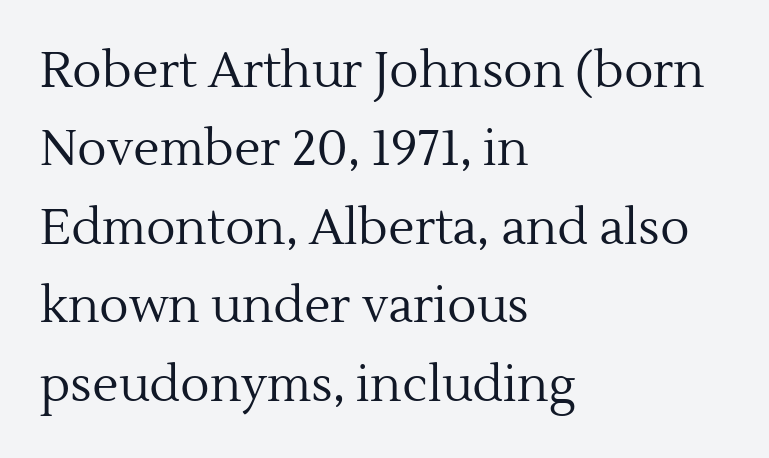
{"serif": "yes", "italic": "no", "bold": "no", "weight": "regular", "width": "normal", "x_height": "medium", "monospaced": "no", "underline": "no", "align": "left", "line_spacing": "normal", "line_spacing_ratio": 1.6, "letter_spacing": "normal", "letter_spacing_em": 0.0, "glyph_px": 49}
